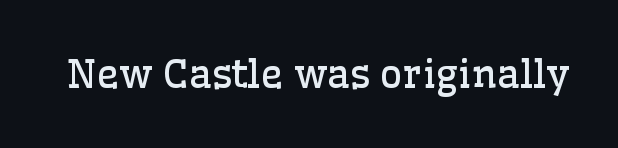
Q: Is the text bold? A: No.
Q: Is the text italic (slanted)? A: No, it is upright.
Q: Is the typeface a serif or a sans-serif typeface? A: Serif.
Q: Is the text underlined? A: No.
Q: Is the spacing between letters normal or unusually wide? A: Normal.
Q: Width (condensed, normal, or wide)? A: Normal.
Q: Stroke contrast? A: Low.
Q: x-height? A: Medium.
Q: Monospaced? A: No.
